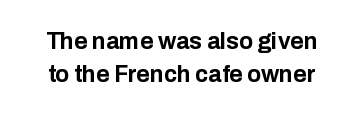
{"italic": "no", "bold": "yes", "underline": "no", "line_spacing": "normal", "line_spacing_ratio": 1.43, "letter_spacing": "normal", "letter_spacing_em": 0.0, "glyph_px": 23}
